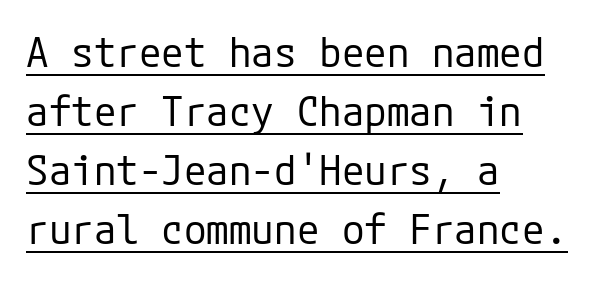
The characters display no serif detailing; their extremities are plain. The line texture is even and compact thanks to regular tracking. Each line of the rendering has a horizontal stroke beneath the glyphs. Line starts are locked; line ends wander.
